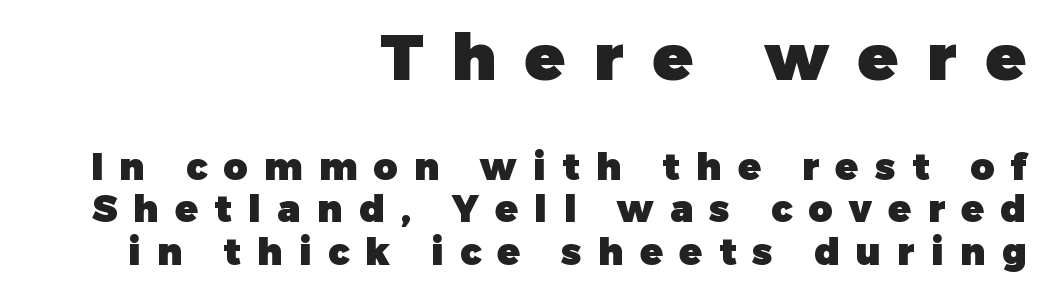
The image shows 65 px heavy sans-serif type, upright; set right-aligned, tight line spacing (1.15x), unusually wide letter spacing (+0.45 em), not underlined; the first (top) block is 1.76x larger; low stroke contrast and a medium x-height.
